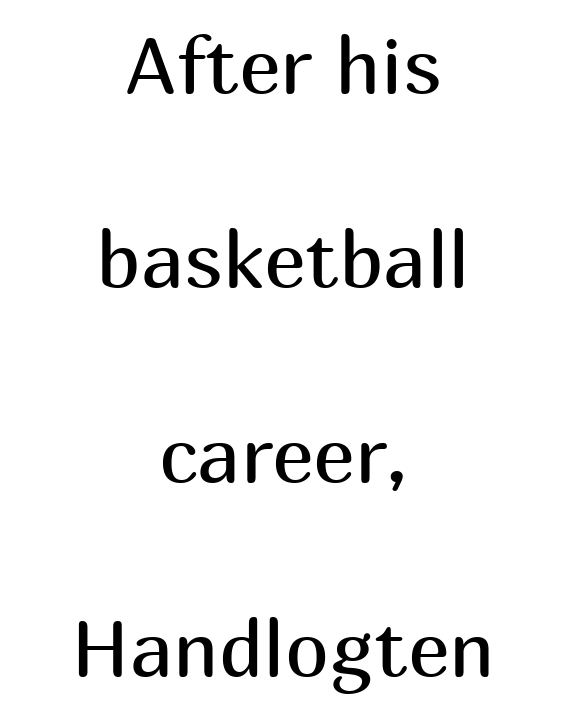
The image shows 79 px regular-weight sans-serif type, upright; set centered, loose line spacing (2.46x), normal letter spacing, not underlined; medium stroke contrast and a medium x-height.
